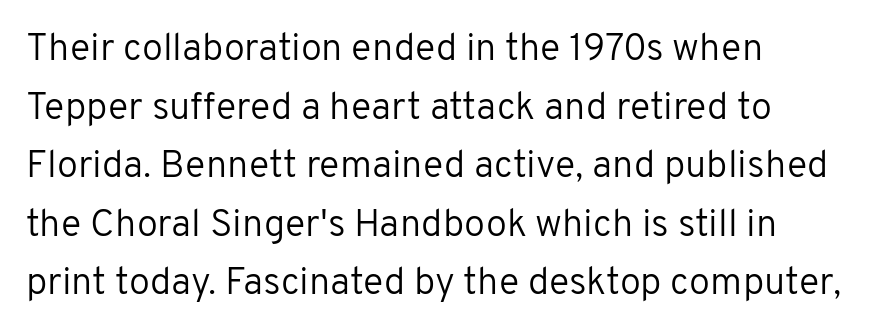
The font sits on the lighter half of the weight spectrum, regular included. This rendering employs a face without finishing strokes, i.e., a sans-serif. A typesetter would call this proportional, since set widths differ per character. Vertically, the passage feels balanced, rows spaced as you'd expect. The horizontal fit of the characters is conventional and even.
